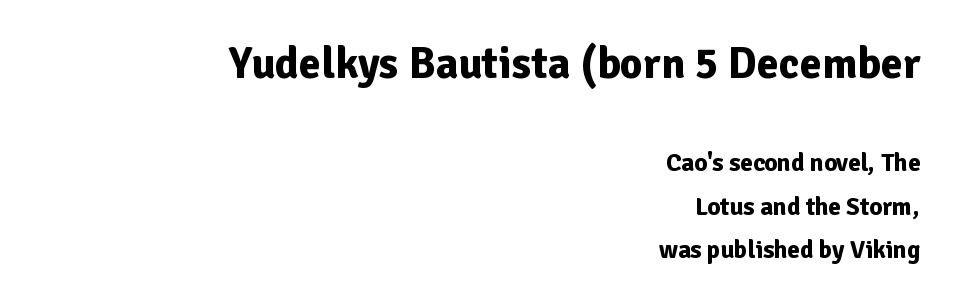
Look at the stroke-to-counter ratio: heavy, a bold. A roman cut, with each character standing at attention. Letter spacing: default. Clear beneath every line of the passage. This rendering employs a face without finishing strokes, i.e., a sans-serif.
